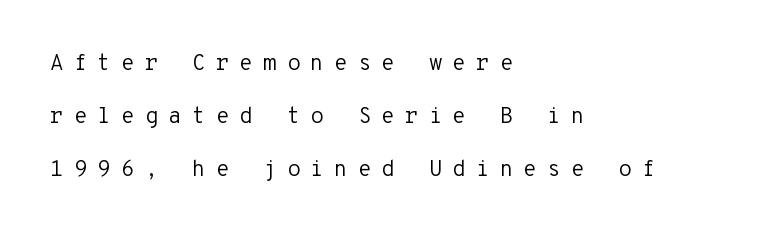
Q: Is the text bold? A: No.
Q: Is the text italic (slanted)? A: No, it is upright.
Q: Is the text underlined? A: No.
Q: How is the paragraph aligned? A: Left-aligned.
Q: Is the spacing between letters normal or unusually wide? A: Unusually wide.
Q: Is the spacing between lines tight, normal or loose? A: Loose.
